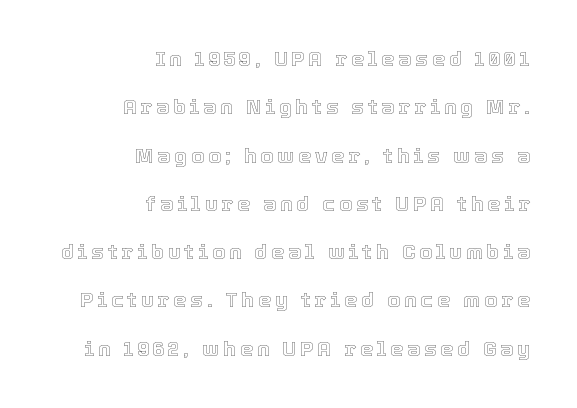
{"italic": "no", "underline": "no", "align": "right", "line_spacing": "loose", "line_spacing_ratio": 2.3, "glyph_px": 21}
